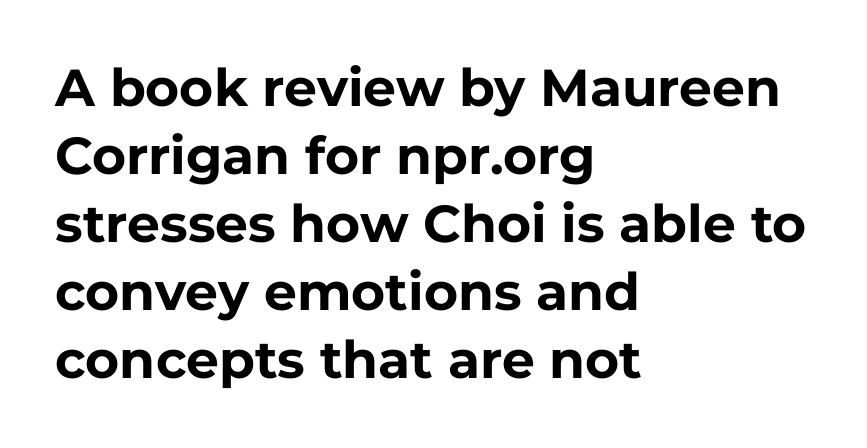
The image shows 52 px bold sans-serif type, upright; set left-aligned, normal line spacing (1.31x), normal letter spacing, not underlined; low stroke contrast and a medium x-height.
